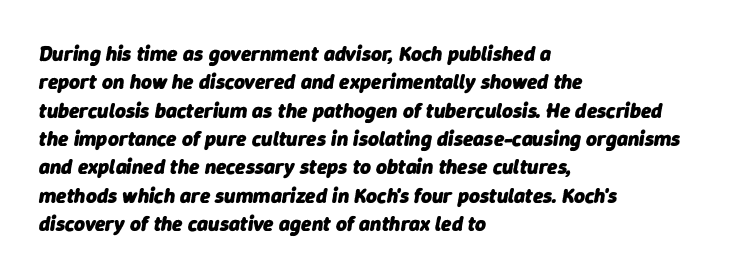
Strokes here are thick enough to call this a true bold. Looking at the ascenders, they clearly lean. Reading down the column, the eye jumps a familiar distance to each next line. Rule under the text: the space is simply empty. Characters follow at the spacing the type designer built in.
